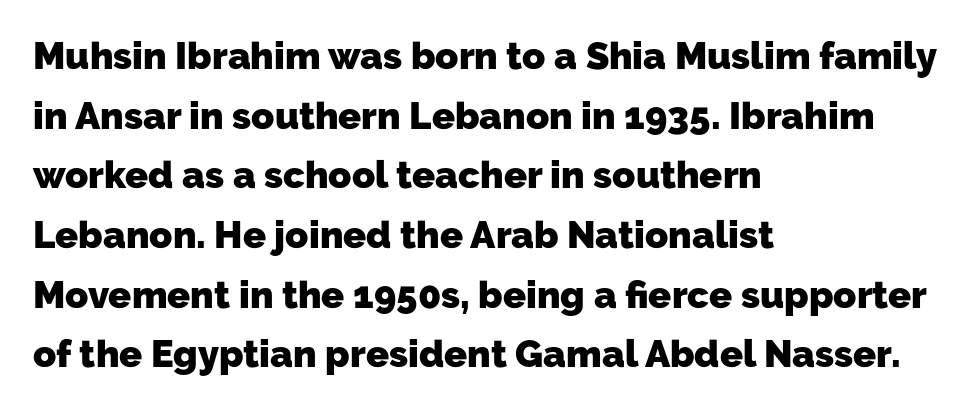
The rendering shows plain stroke endings on the letterforms — a sans-serif design. Descenders hang freely into open space. Plenty of ink on the page — the face is bold. Think of a printed novel: that variable character pitch is what you see here. Interline gaps are of average width in this sample. In terms of letterspacing, this is plain default setting.
